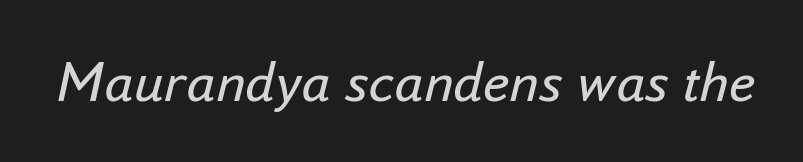
Q: Is the text bold? A: No.
Q: Is the text italic (slanted)? A: Yes, it leans right by about 16 degrees.
Q: Is the text underlined? A: No.
Q: Is the spacing between letters normal or unusually wide? A: Normal.
Q: Width (condensed, normal, or wide)? A: Normal.
Q: Stroke contrast? A: Low.
Q: x-height? A: Small.
Q: Monospaced? A: No.
